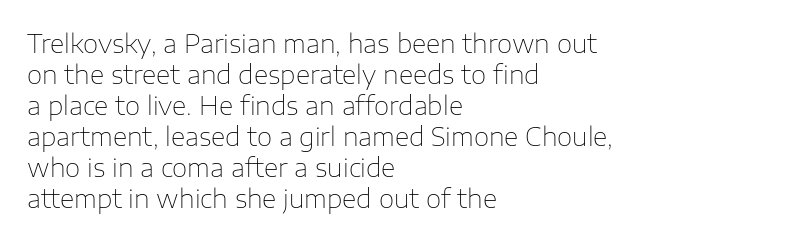
Q: Is the text bold? A: No.
Q: Is the text italic (slanted)? A: No, it is upright.
Q: Is the text underlined? A: No.
Q: How is the paragraph aligned? A: Left-aligned.
Q: Is the spacing between letters normal or unusually wide? A: Normal.
